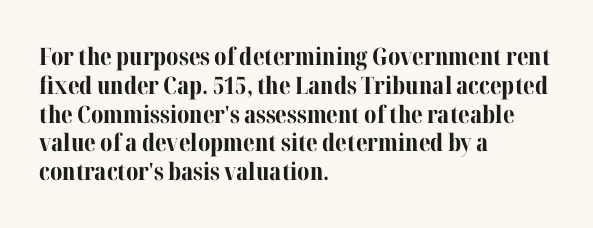
A classic flush-left, rag-right setting is used for this passage. Plenty of ink on the page — the face is bold. A typesetter would mark this as roman, not italic. In terms of letterspacing, this is plain default setting. The zone under the glyphs is completely vacant.
